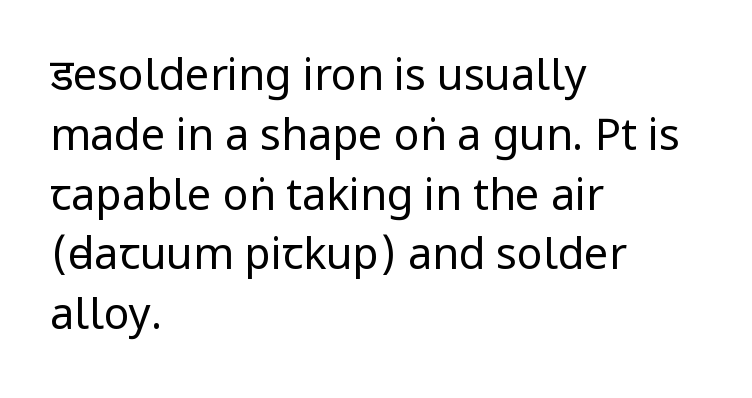
The image shows 43 px regular-weight, condensed sans-serif type, upright; set left-aligned, normal line spacing (1.39x), normal letter spacing, not underlined; low stroke contrast and a large x-height.
